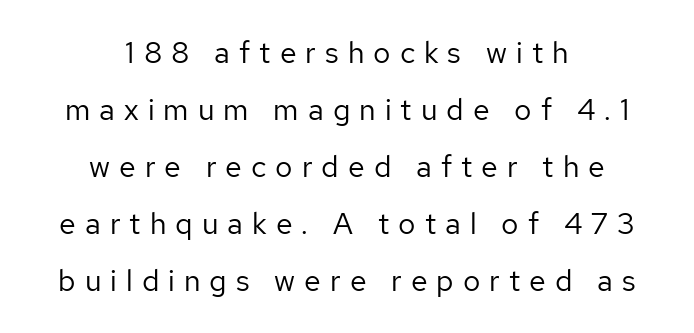
{"serif": "no", "italic": "no", "bold": "no", "weight": "regular", "width": "normal", "stroke_contrast": "low", "x_height": "medium", "monospaced": "no", "underline": "no", "align": "center", "line_spacing": "loose", "line_spacing_ratio": 1.9, "letter_spacing": "wide", "letter_spacing_em": 0.3, "glyph_px": 30}
